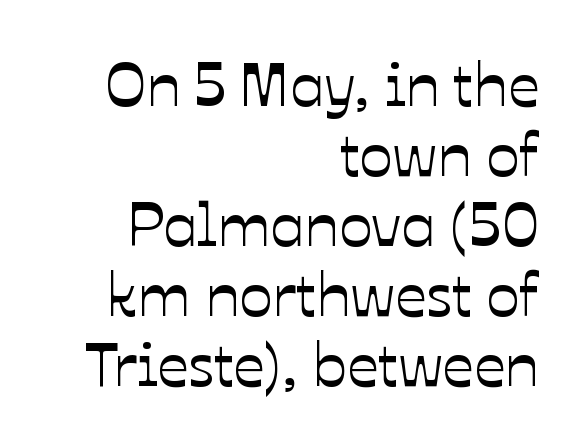
{"italic": "no", "width": "normal", "stroke_contrast": "low", "x_height": "medium", "monospaced": "no", "underline": "no", "align": "right", "line_spacing": "tight", "line_spacing_ratio": 1.13, "letter_spacing": "normal", "letter_spacing_em": 0.0, "glyph_px": 62}
